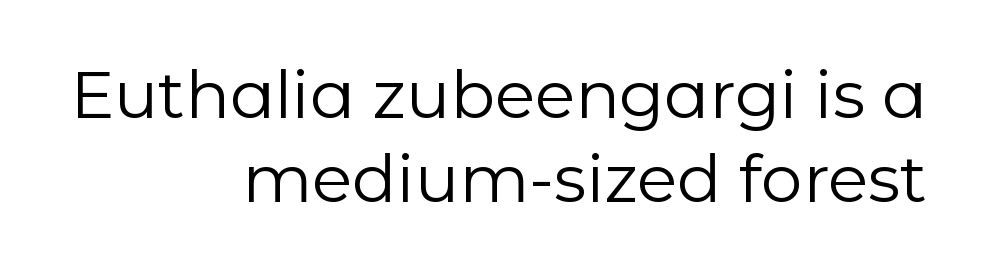
Q: Is the text bold? A: No.
Q: Is the text italic (slanted)? A: No, it is upright.
Q: Is the typeface a serif or a sans-serif typeface? A: Sans-serif.
Q: Is the text underlined? A: No.
Q: How is the paragraph aligned? A: Right-aligned.
Q: Is the spacing between letters normal or unusually wide? A: Normal.
Q: Is the spacing between lines tight, normal or loose? A: Normal.
Q: Width (condensed, normal, or wide)? A: Normal.
Q: Stroke contrast? A: Low.
Q: x-height? A: Medium.
Q: Monospaced? A: No.
